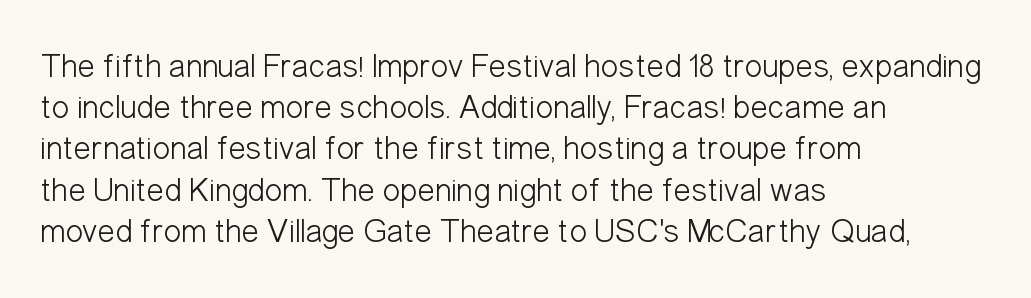
Q: Is the text bold? A: No.
Q: Is the text italic (slanted)? A: No, it is upright.
Q: Is the typeface a serif or a sans-serif typeface? A: Sans-serif.
Q: Is the text underlined? A: No.
Q: How is the paragraph aligned? A: Left-aligned.
Q: Is the spacing between letters normal or unusually wide? A: Normal.
Q: Is the spacing between lines tight, normal or loose? A: Normal.
Q: Width (condensed, normal, or wide)? A: Condensed.
Q: Stroke contrast? A: Low.
Q: x-height? A: Medium.
Q: Monospaced? A: No.
